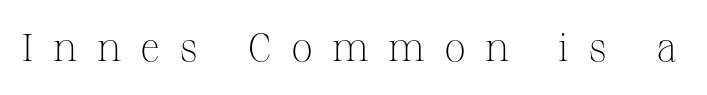
Stem width sits at or under what a default text font uses. A bare baseline throughout the passage. Varying glyph widths throughout — classic text-font behaviour. Observe the serifs anchoring each vertical stroke in this sample. These lines have a slow, spaced-out rhythm from letter to letter. Italic: no, the glyphs are upright roman.
